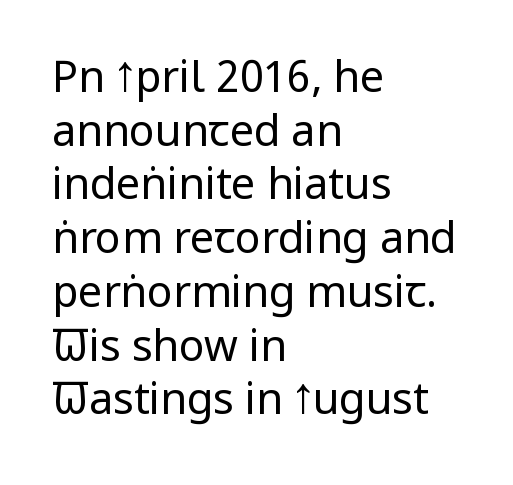
{"serif": "no", "italic": "no", "bold": "no", "weight": "regular", "width": "condensed", "stroke_contrast": "low", "x_height": "large", "monospaced": "no", "underline": "no", "align": "left", "line_spacing": "normal", "line_spacing_ratio": 1.25, "letter_spacing": "normal", "letter_spacing_em": 0.0, "glyph_px": 43}
